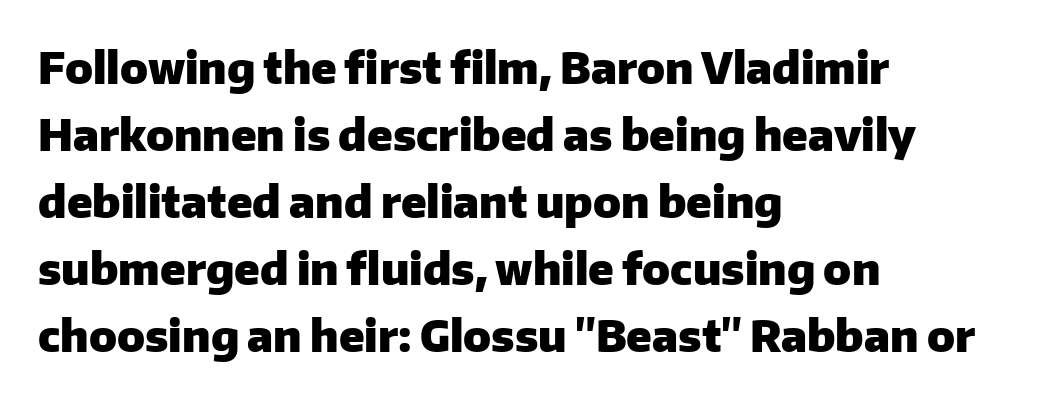
Letter spacing: default. Italic? Not at all — the glyphs are vertical. As a designer I'd log this as weight 700, bold. If you drew a ruler down the left edge, every line would touch it.
